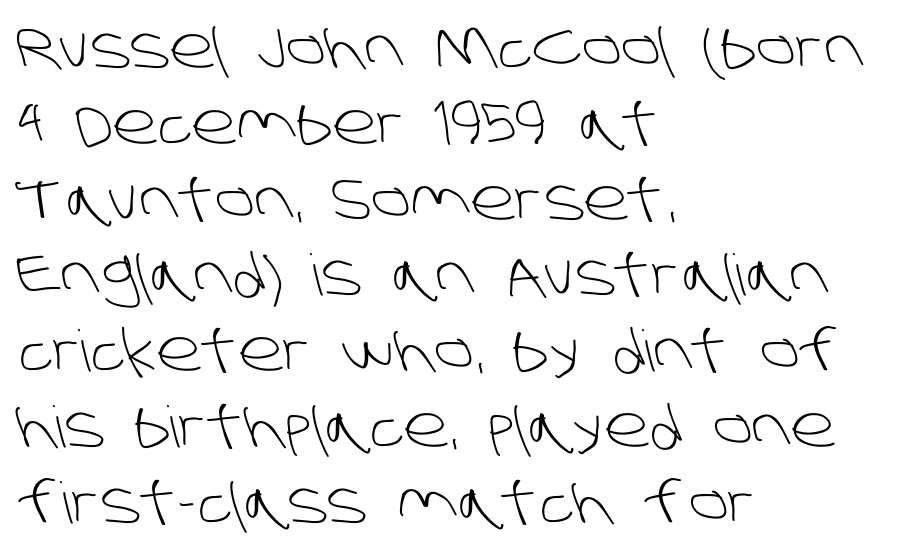
Stroke thickness stays within the range of a standard reading face or lighter. No feet cap the strokes, marking this as sans-serif type. The passage shown is not underscored anywhere. Honestly, the row spacing looks completely unremarkable. Nobody touched the tracking dial on this one.
